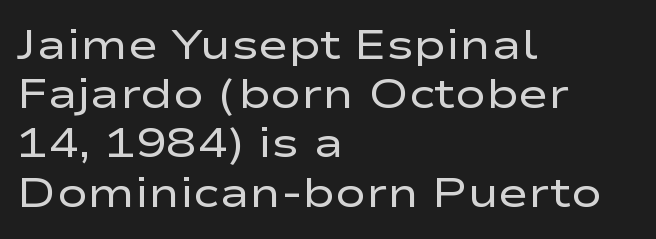
Think of a printed novel: that variable character pitch is what you see here. The letters look calm and open, with moderate or lighter stems. No italicization has been applied; the sample stays upright. Nobody touched the tracking dial on this one. Nothing sits at the stroke ends, so this counts as sans-serif.
